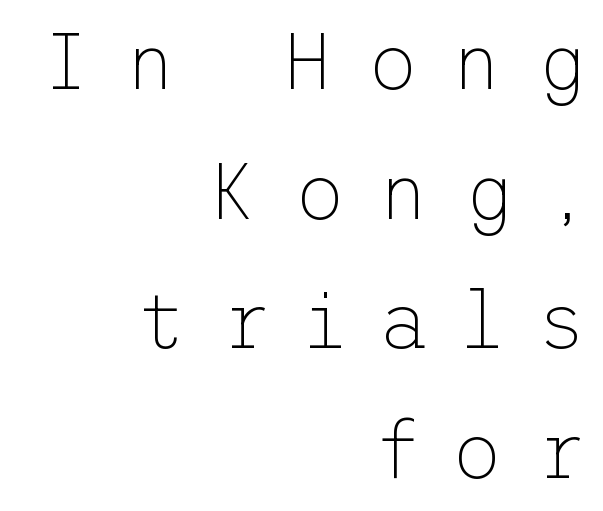
A flush-right, rag-left setting is used for this passage. These glyphs show unthickened strokes, regular width or finer. Beneath every word, the page is bare. Between one letter and the next there's a generous, obvious gap. It's the straight-up-and-down kind of type. Regular leading.
